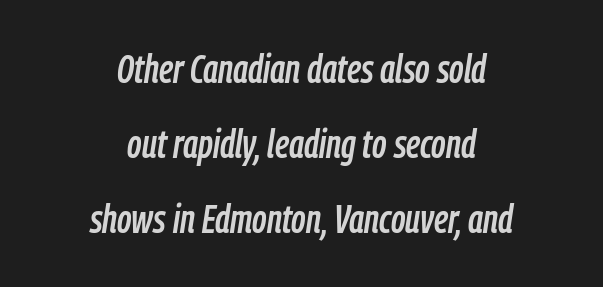
{"italic": "yes", "lean": "right", "slant_degrees": 9, "width": "condensed", "stroke_contrast": "low", "x_height": "medium", "monospaced": "no", "underline": "no", "align": "center", "line_spacing": "loose", "line_spacing_ratio": 1.92, "letter_spacing": "normal", "letter_spacing_em": 0.0, "glyph_px": 39}
